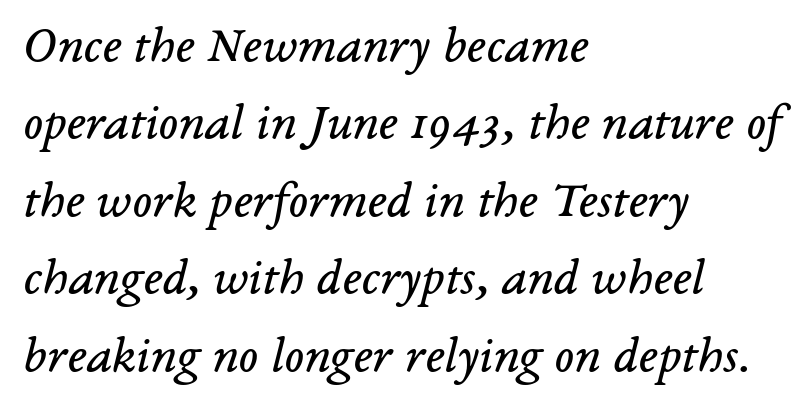
{"serif": "yes", "italic": "yes", "lean": "right", "slant_degrees": 14, "bold": "no", "weight": "regular", "width": "normal", "stroke_contrast": "low", "x_height": "medium", "monospaced": "no", "underline": "no", "align": "left", "line_spacing": "normal", "line_spacing_ratio": 1.49, "letter_spacing": "normal", "letter_spacing_em": 0.0, "glyph_px": 52}
